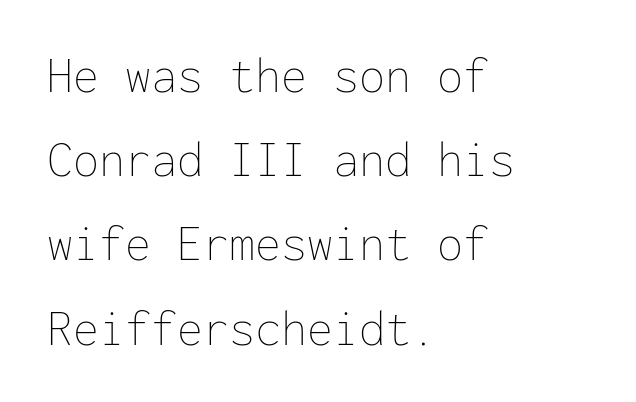
{"italic": "no", "bold": "no", "weight": "thin", "width": "normal", "stroke_contrast": "low", "x_height": "medium", "monospaced": "yes", "underline": "no", "align": "left", "line_spacing": "normal", "line_spacing_ratio": 1.62, "letter_spacing": "normal", "letter_spacing_em": 0.0, "glyph_px": 52}
